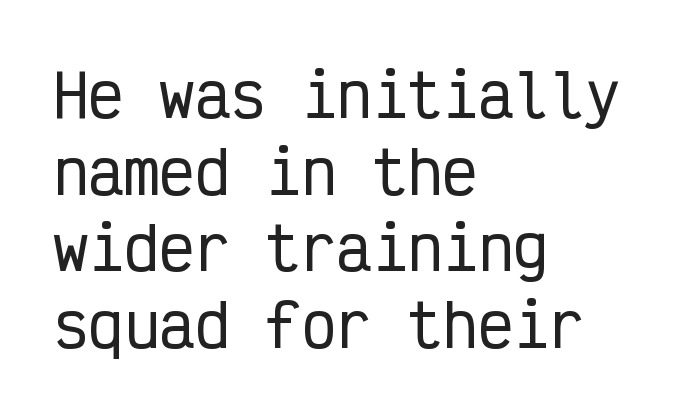
Q: Is the text italic (slanted)? A: No, it is upright.
Q: Is the typeface a serif or a sans-serif typeface? A: Sans-serif.
Q: Is the text underlined? A: No.
Q: How is the paragraph aligned? A: Left-aligned.
Q: Is the spacing between letters normal or unusually wide? A: Normal.
Q: Is the spacing between lines tight, normal or loose? A: Normal.
Q: Width (condensed, normal, or wide)? A: Condensed.
Q: Stroke contrast? A: Low.
Q: x-height? A: Medium.
Q: Monospaced? A: Yes.
